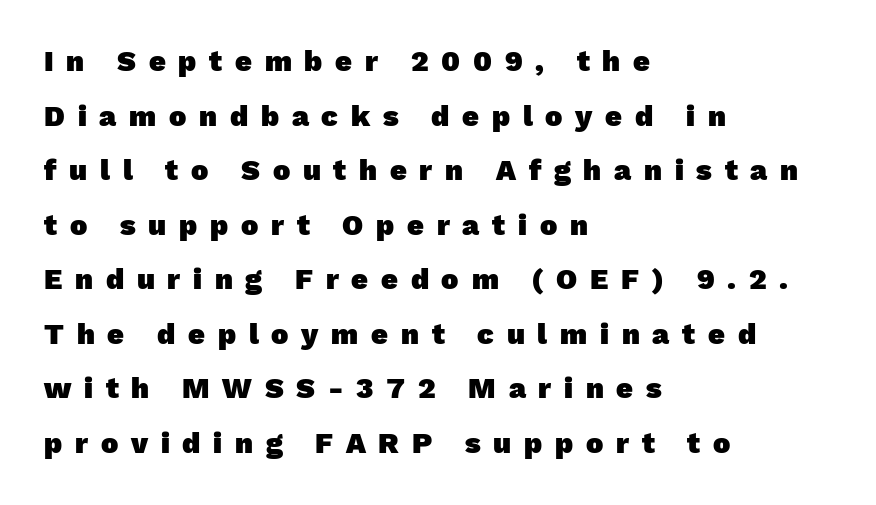
{"serif": "no", "bold": "yes", "weight": "heavy", "width": "normal", "stroke_contrast": "low", "x_height": "medium", "monospaced": "no", "underline": "no", "align": "left", "line_spacing_ratio": 1.88, "letter_spacing": "wide", "letter_spacing_em": 0.44, "glyph_px": 29}
